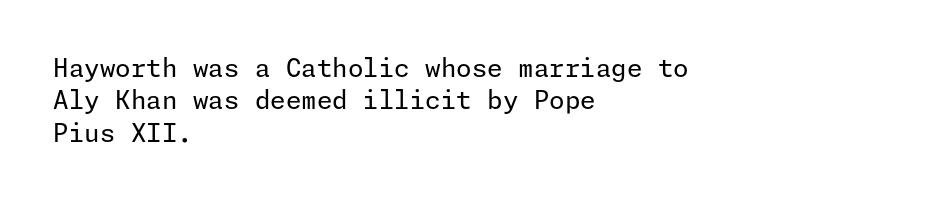
{"italic": "no", "bold": "no", "underline": "no", "align": "left", "line_spacing": "normal", "line_spacing_ratio": 1.3, "letter_spacing": "normal", "letter_spacing_em": 0.0, "glyph_px": 25}
